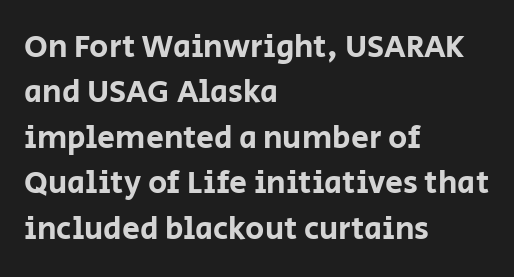
{"serif": "no", "italic": "no", "width": "normal", "stroke_contrast": "low", "x_height": "large", "monospaced": "no", "underline": "no", "align": "left", "line_spacing": "normal", "line_spacing_ratio": 1.42, "letter_spacing": "normal", "letter_spacing_em": 0.0, "glyph_px": 32}
